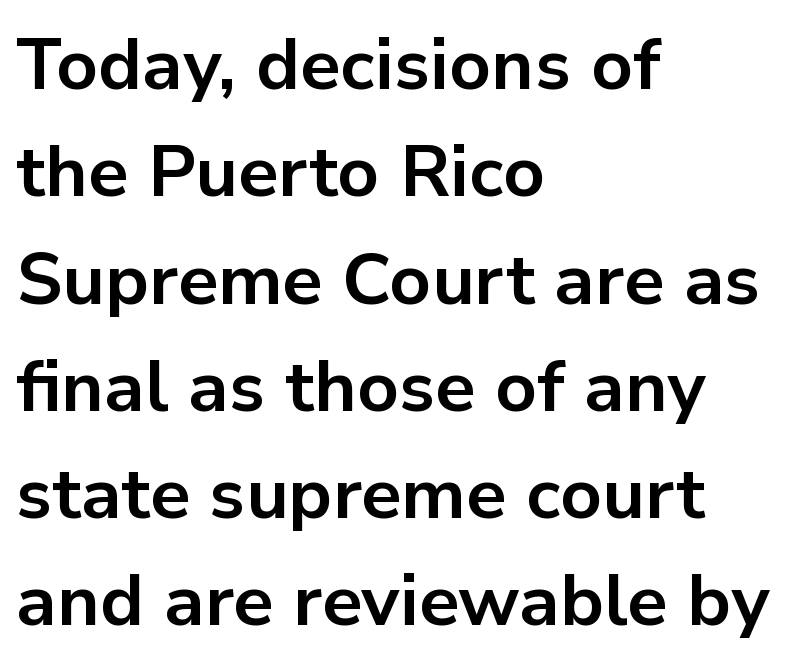
{"serif": "no", "italic": "no", "bold": "yes", "weight": "bold", "width": "normal", "stroke_contrast": "low", "x_height": "medium", "monospaced": "no", "underline": "no", "align": "left", "line_spacing": "normal", "line_spacing_ratio": 1.49, "letter_spacing": "normal", "letter_spacing_em": 0.0, "glyph_px": 72}
